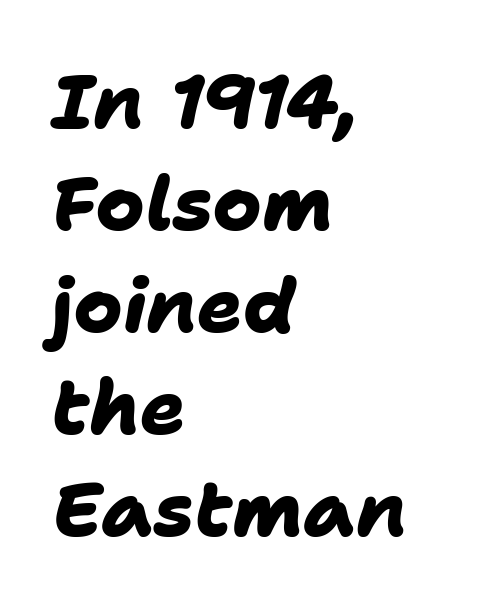
{"serif": "no", "bold": "yes", "weight": "heavy", "width": "normal", "stroke_contrast": "low", "x_height": "medium", "monospaced": "no", "underline": "no", "align": "left", "line_spacing": "normal", "line_spacing_ratio": 1.36, "letter_spacing": "normal", "letter_spacing_em": 0.0, "glyph_px": 75}
